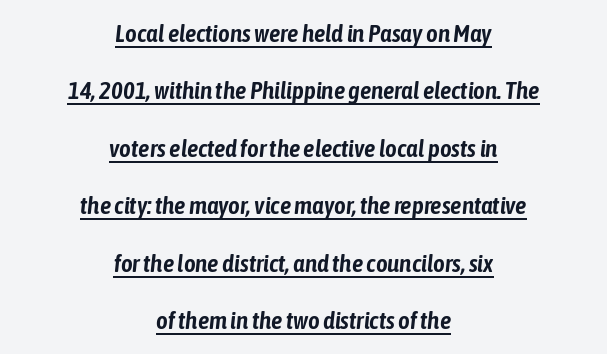
A typesetter would mark this as italic. Observe the ordinary spacing: letters are neighbours, not strangers. Glance below the letters and you will spot a drawn line. The text block is weighted toward neither margin, spreading evenly from the middle. These lines stand farther apart than default settings would place them.
